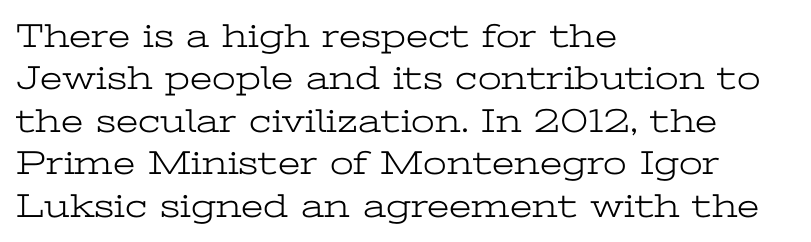
The image shows 34 px light, wide serif type, upright; set left-aligned, normal line spacing (1.25x), normal letter spacing, not underlined; low stroke contrast and a medium x-height.
